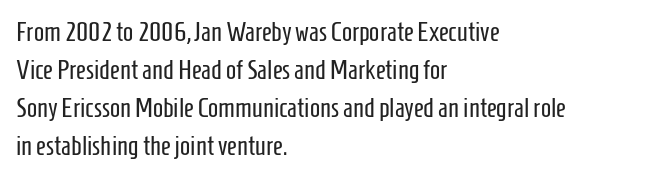
{"italic": "no", "bold": "no", "underline": "no", "align": "left", "line_spacing": "normal", "line_spacing_ratio": 1.41, "letter_spacing": "normal", "letter_spacing_em": 0.0, "glyph_px": 27}
